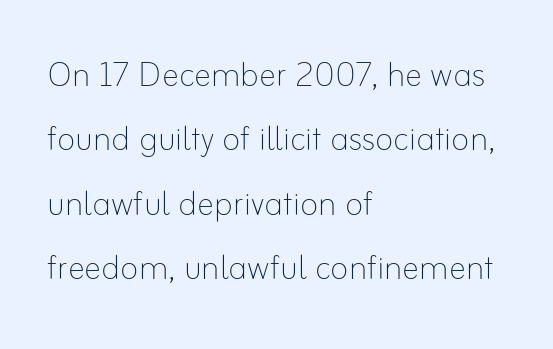
Descenders hang freely into open space. Character widths vary here, with narrow letters taking less room than wide ones. The ragged edge is on the right, which tells us the setting is flush left. Regarding leading, the lines here are spaced in the standard way.
